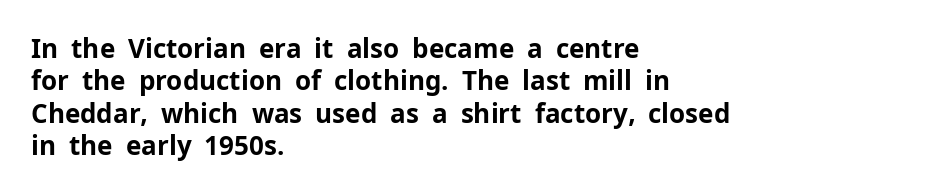
{"italic": "no", "bold": "yes", "underline": "no", "align": "left", "line_spacing": "normal", "line_spacing_ratio": 1.25, "letter_spacing": "normal", "letter_spacing_em": 0.0, "glyph_px": 26}
